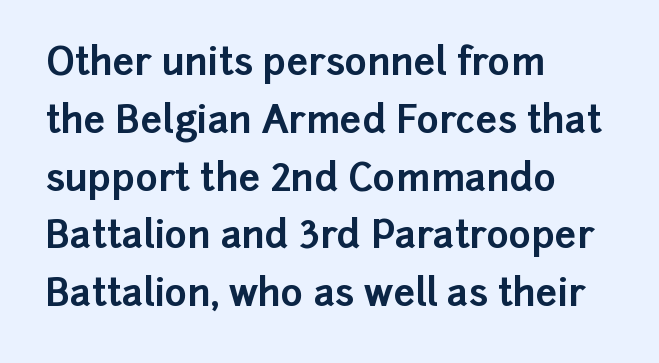
{"serif": "no", "italic": "no", "bold": "yes", "weight": "bold", "width": "normal", "stroke_contrast": "low", "x_height": "medium", "monospaced": "no", "underline": "no", "align": "left", "line_spacing": "normal", "line_spacing_ratio": 1.52, "letter_spacing": "normal", "letter_spacing_em": 0.0, "glyph_px": 38}
